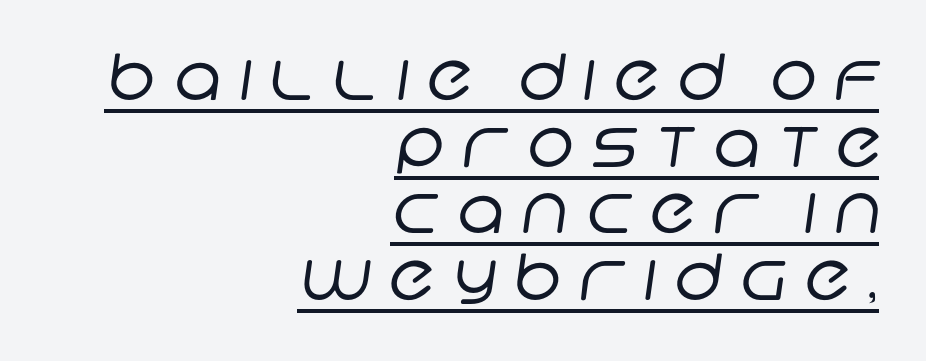
The image shows 64 px regular-weight sans-serif type; set right-aligned, tight line spacing (1.04x), unusually wide letter spacing (+0.28 em), underlined; low stroke contrast and a large x-height.
